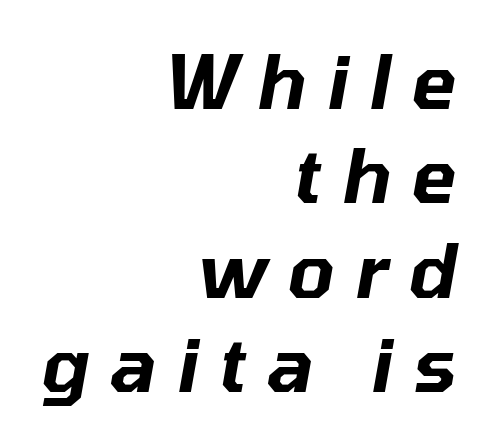
{"italic": "yes", "lean": "right", "slant_degrees": 10, "width": "normal", "stroke_contrast": "low", "x_height": "medium", "monospaced": "no", "underline": "no", "align": "right", "line_spacing": "normal", "line_spacing_ratio": 1.26, "letter_spacing": "wide", "letter_spacing_em": 0.27, "glyph_px": 75}
